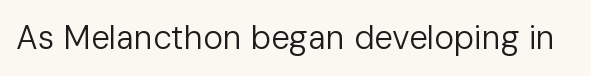
Q: Is the text bold? A: No.
Q: Is the text italic (slanted)? A: No, it is upright.
Q: Is the typeface a serif or a sans-serif typeface? A: Sans-serif.
Q: Is the text underlined? A: No.
Q: Is the spacing between letters normal or unusually wide? A: Normal.
Q: Width (condensed, normal, or wide)? A: Normal.
Q: Stroke contrast? A: Low.
Q: x-height? A: Medium.
Q: Monospaced? A: No.
